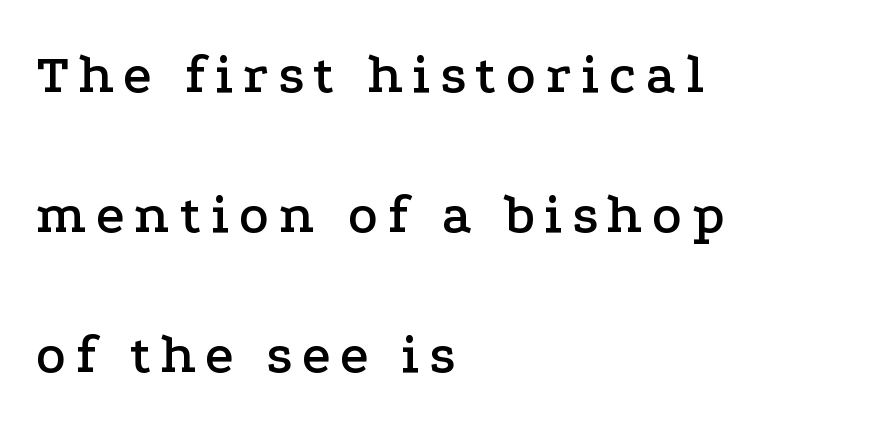
{"serif": "yes", "italic": "no", "width": "wide", "stroke_contrast": "low", "x_height": "medium", "monospaced": "no", "underline": "no", "align": "left", "line_spacing": "loose", "line_spacing_ratio": 2.5, "glyph_px": 56}
